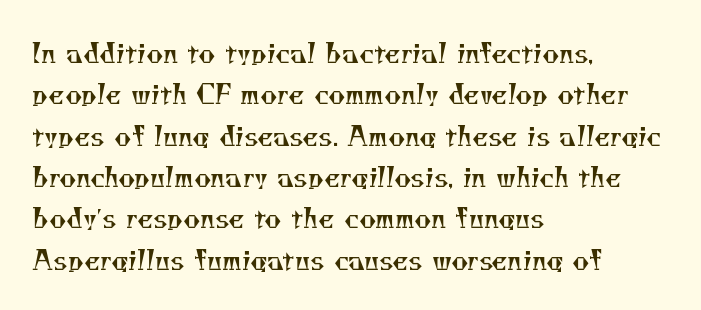
Q: Is the text bold? A: No.
Q: Is the text underlined? A: No.
Q: How is the paragraph aligned? A: Left-aligned.
Q: Is the spacing between letters normal or unusually wide? A: Normal.
Q: Is the spacing between lines tight, normal or loose? A: Normal.
